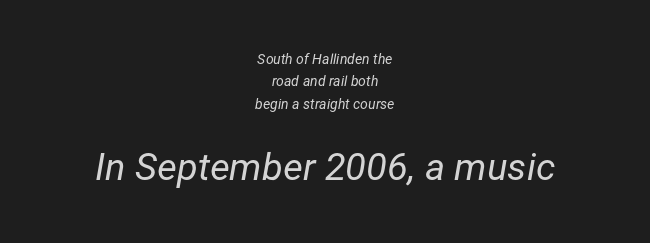
The image shows 38 px regular-weight type, italic (leaning right); set centered, normal line spacing (1.6x), normal letter spacing, not underlined; the second (bottom) block is 2.71x larger; low stroke contrast and a medium x-height.
